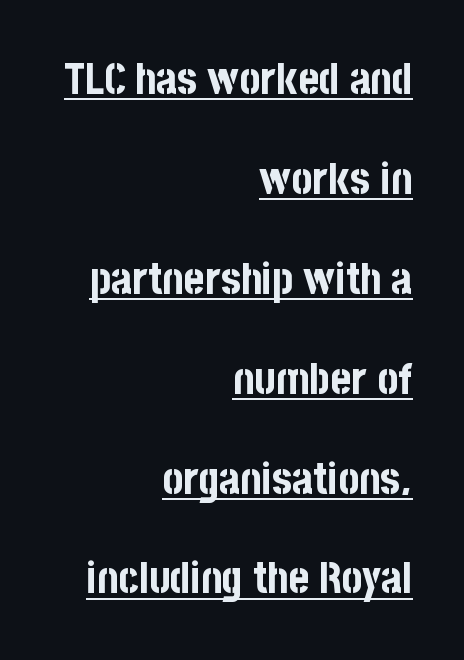
Q: Is the text bold? A: Yes.
Q: Is the text italic (slanted)? A: No, it is upright.
Q: Is the typeface a serif or a sans-serif typeface? A: Sans-serif.
Q: Is the text underlined? A: Yes.
Q: How is the paragraph aligned? A: Right-aligned.
Q: Is the spacing between letters normal or unusually wide? A: Normal.
Q: Is the spacing between lines tight, normal or loose? A: Loose.
Q: Width (condensed, normal, or wide)? A: Condensed.
Q: Stroke contrast? A: Low.
Q: x-height? A: Large.
Q: Monospaced? A: No.
